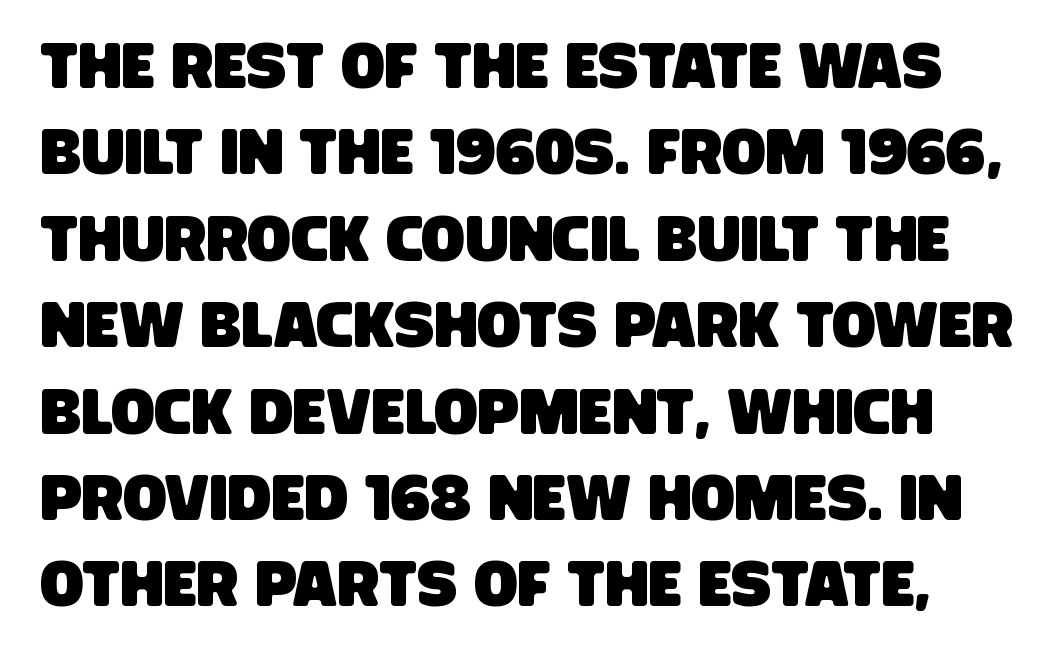
Looks like regular typesetting: each glyph gets only the width it needs. Summary of vertical rhythm: regular, with standard interline spacing. Bare-footed words on every line. In terms of letterform style, serifs are entirely absent. Caption: standard tracking, unaltered.
